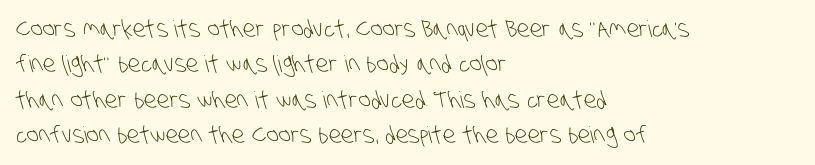
Q: Is the text bold? A: No.
Q: Is the text underlined? A: No.
Q: How is the paragraph aligned? A: Left-aligned.
Q: Is the spacing between letters normal or unusually wide? A: Normal.
Q: Is the spacing between lines tight, normal or loose? A: Normal.
